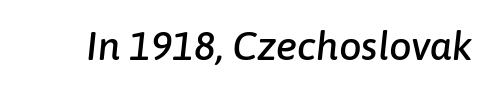
{"italic": "yes", "lean": "right", "slant_degrees": 6, "width": "normal", "stroke_contrast": "low", "x_height": "medium", "monospaced": "no", "underline": "no", "letter_spacing": "normal", "letter_spacing_em": 0.0, "glyph_px": 40}
